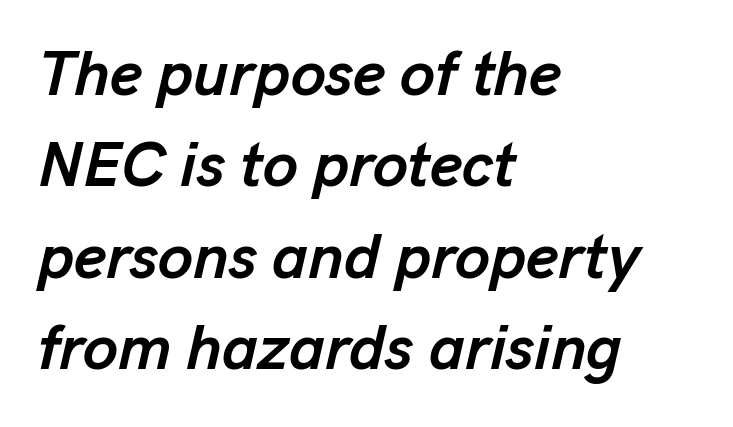
Do the characters align in a grid? No, the font is proportional. Notice how descenders clear the ascenders below comfortably — that's standard leading. Characters are canted at an angle relative to the baseline's perpendicular. Each line starts at the same left margin while the right side varies. Underlining? Definitely not there. Look at the tracking — it's just the regular setting, nothing added.
